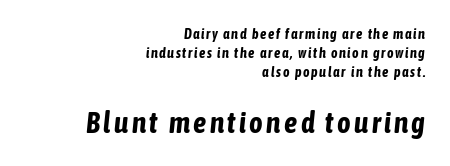
The image shows 29 px bold, condensed type, italic (leaning right); set right-aligned, normal line spacing (1.36x), not underlined; the second (bottom) block is 2.07x larger; low stroke contrast and a medium x-height.
